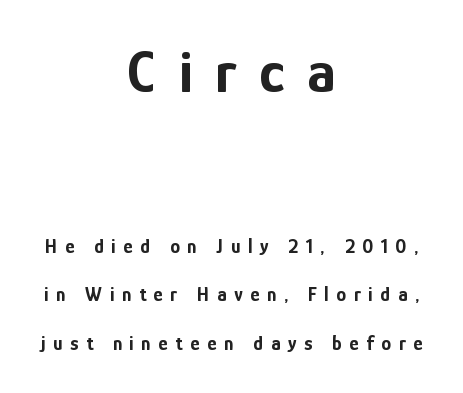
{"serif": "no", "italic": "no", "bold": "yes", "weight": "bold", "width": "condensed", "stroke_contrast": "low", "x_height": "medium", "monospaced": "no", "underline": "no", "align": "center", "line_spacing": "loose", "line_spacing_ratio": 2.44, "letter_spacing": "wide", "letter_spacing_em": 0.38, "larger_block": "first", "size_ratio": 3.05, "glyph_px": 61}
